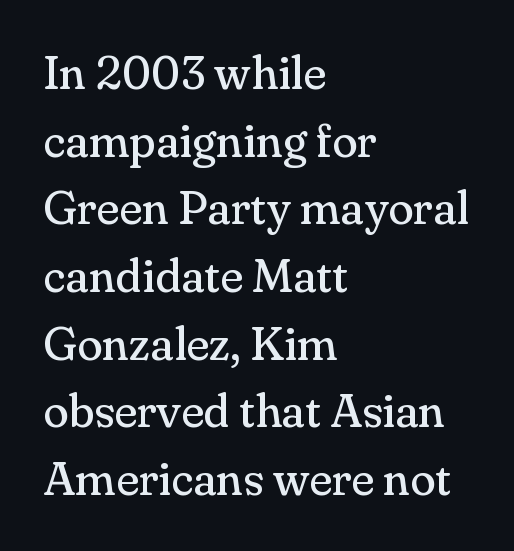
{"serif": "yes", "italic": "no", "bold": "no", "weight": "regular", "width": "normal", "stroke_contrast": "medium", "x_height": "small", "monospaced": "no", "underline": "no", "align": "left", "line_spacing": "normal", "line_spacing_ratio": 1.44, "letter_spacing": "normal", "letter_spacing_em": 0.0, "glyph_px": 47}
